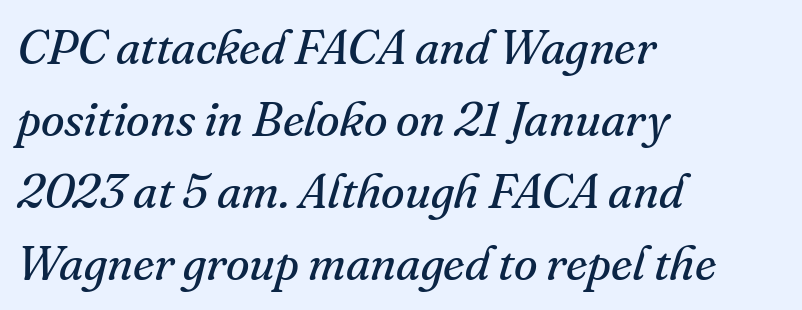
The image shows 48 px regular-weight serif type, italic (leaning right); set left-aligned, normal line spacing (1.5x), normal letter spacing, not underlined; medium stroke contrast and a small x-height.
